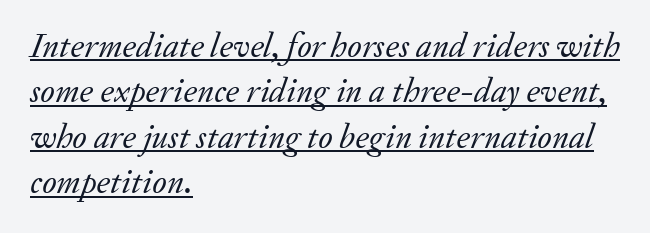
Q: Is the text bold? A: No.
Q: Is the text italic (slanted)? A: Yes, it leans right by about 20 degrees.
Q: Is the typeface a serif or a sans-serif typeface? A: Serif.
Q: Is the text underlined? A: Yes.
Q: How is the paragraph aligned? A: Left-aligned.
Q: Is the spacing between letters normal or unusually wide? A: Normal.
Q: Is the spacing between lines tight, normal or loose? A: Normal.
Q: Width (condensed, normal, or wide)? A: Normal.
Q: Stroke contrast? A: Low.
Q: x-height? A: Small.
Q: Monospaced? A: No.
